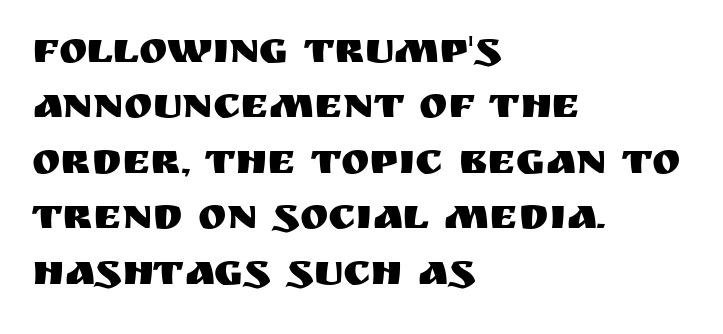
The image shows 43 px sans-serif type, upright; set left-aligned, normal line spacing (1.29x), normal letter spacing, not underlined; medium stroke contrast and a large x-height.
